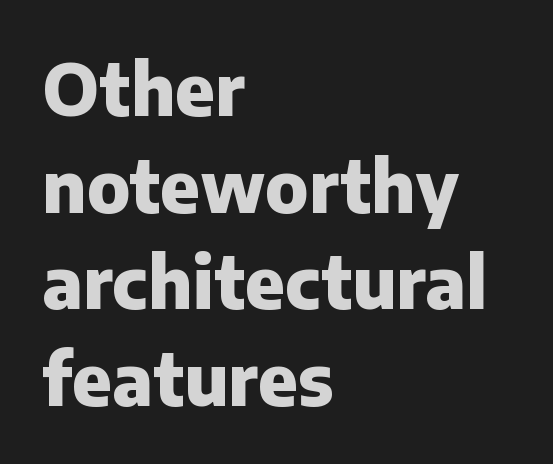
Q: Is the text bold? A: Yes.
Q: Is the text italic (slanted)? A: No, it is upright.
Q: Is the typeface a serif or a sans-serif typeface? A: Sans-serif.
Q: Is the text underlined? A: No.
Q: How is the paragraph aligned? A: Left-aligned.
Q: Is the spacing between letters normal or unusually wide? A: Normal.
Q: Is the spacing between lines tight, normal or loose? A: Normal.
Q: Width (condensed, normal, or wide)? A: Normal.
Q: Stroke contrast? A: Low.
Q: x-height? A: Medium.
Q: Monospaced? A: No.
